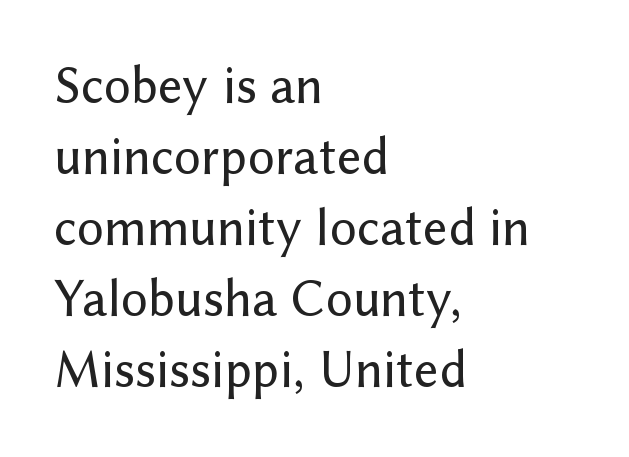
{"serif": "no", "italic": "no", "width": "normal", "stroke_contrast": "low", "x_height": "medium", "monospaced": "no", "underline": "no", "align": "left", "line_spacing": "normal", "line_spacing_ratio": 1.34, "letter_spacing": "normal", "letter_spacing_em": 0.0, "glyph_px": 53}
